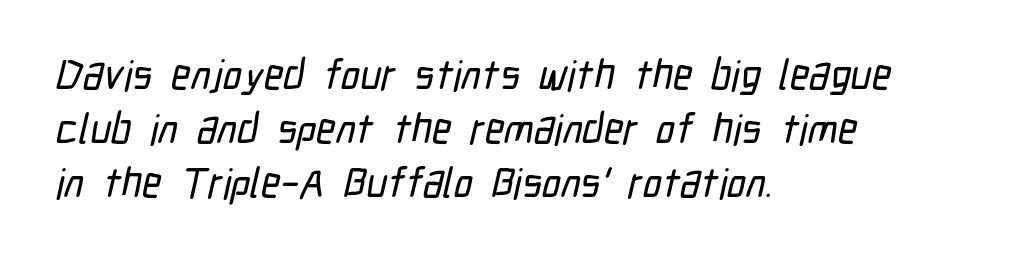
Spacing verdict: proportional, widths tailored to each character. Regarding leading, the lines here are spaced in the standard way. These lines are composed in type without serifs. The space directly below the letters is spotless.
